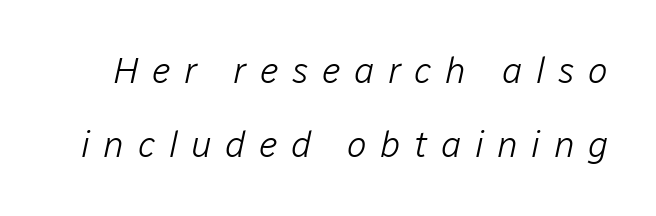
The image shows 37 px light type, italic (leaning right); set loose line spacing (2.01x), unusually wide letter spacing (+0.36 em), not underlined; low stroke contrast and a medium x-height.
